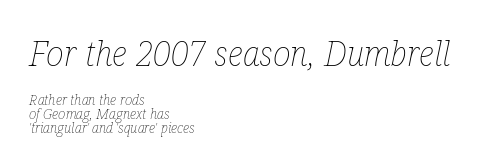
Characters follow at the spacing the type designer built in. Clear beneath every line of the passage. Which margin do the lines hug? The left one — the right edge is uneven. Slant detected: the letters are inclined. The designer gave the opening block more size than the closing block. Do the characters align in a grid? No, the font is proportional.
